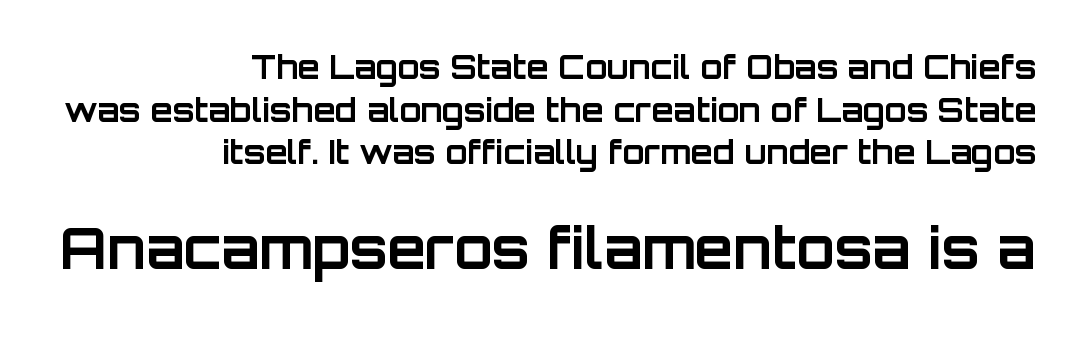
Q: Is the text bold? A: Yes.
Q: Is the text italic (slanted)? A: No, it is upright.
Q: Is the typeface a serif or a sans-serif typeface? A: Sans-serif.
Q: Is the text underlined? A: No.
Q: How is the paragraph aligned? A: Right-aligned.
Q: Is the spacing between letters normal or unusually wide? A: Normal.
Q: Is the spacing between lines tight, normal or loose? A: Normal.
Q: Which block of text is set in a larger size, the first (top) or the second (bottom)? A: The second (bottom) one.
Q: Width (condensed, normal, or wide)? A: Normal.
Q: Stroke contrast? A: Low.
Q: x-height? A: Large.
Q: Monospaced? A: No.
